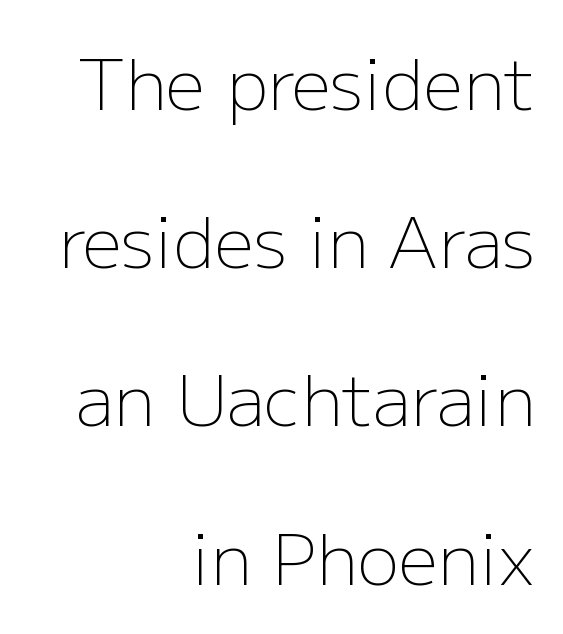
These lines keep a tight, regular rhythm from letter to letter. How would I describe the line gaps? Wide and relaxed. Clear beneath every line of the passage. Weight class: somewhere from thin through regular. Here the designer chose a conventional face with non-uniform glyph widths.
